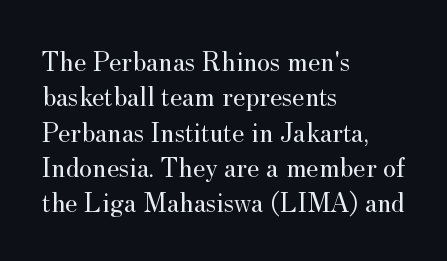
The image shows 28 px regular-weight serif type, upright; set left-aligned, normal line spacing (1.26x), normal letter spacing, not underlined; medium stroke contrast and a small x-height.
